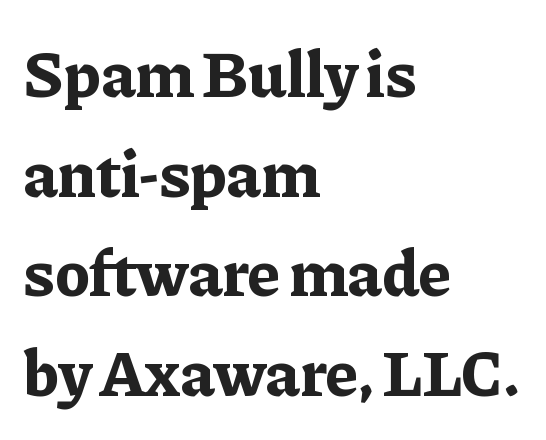
Q: Is the text bold? A: Yes.
Q: Is the text italic (slanted)? A: No, it is upright.
Q: Is the typeface a serif or a sans-serif typeface? A: Serif.
Q: Is the text underlined? A: No.
Q: How is the paragraph aligned? A: Left-aligned.
Q: Is the spacing between letters normal or unusually wide? A: Normal.
Q: Is the spacing between lines tight, normal or loose? A: Normal.
Q: Width (condensed, normal, or wide)? A: Normal.
Q: Stroke contrast? A: Low.
Q: x-height? A: Medium.
Q: Monospaced? A: No.
